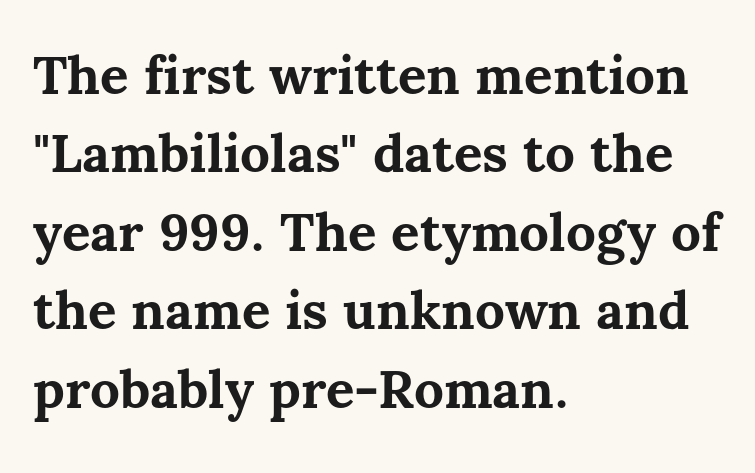
Just letters on the line, the space beneath them empty. You could not count columns in this text — the font is proportionally spaced. Compared with a centered layout, this one pins lines to the left instead. Honestly, the row spacing looks completely unremarkable. Characters follow at the spacing the type designer built in.
